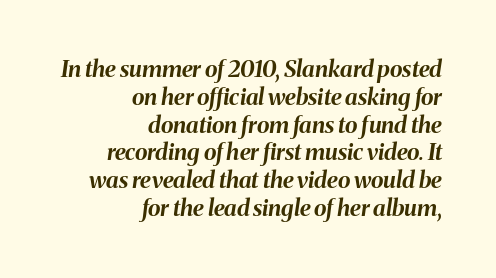
Letter spacing: default. Style check: oblique. Descenders are the only things crossing below the line. In CSS terms this would be text-align: right.
